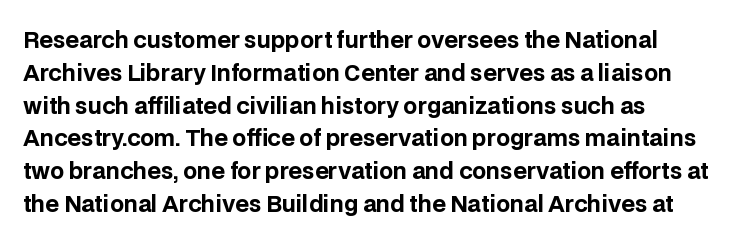
{"italic": "no", "bold": "yes", "underline": "no", "align": "left", "line_spacing": "normal", "line_spacing_ratio": 1.49, "letter_spacing": "normal", "letter_spacing_em": 0.0, "glyph_px": 22}
